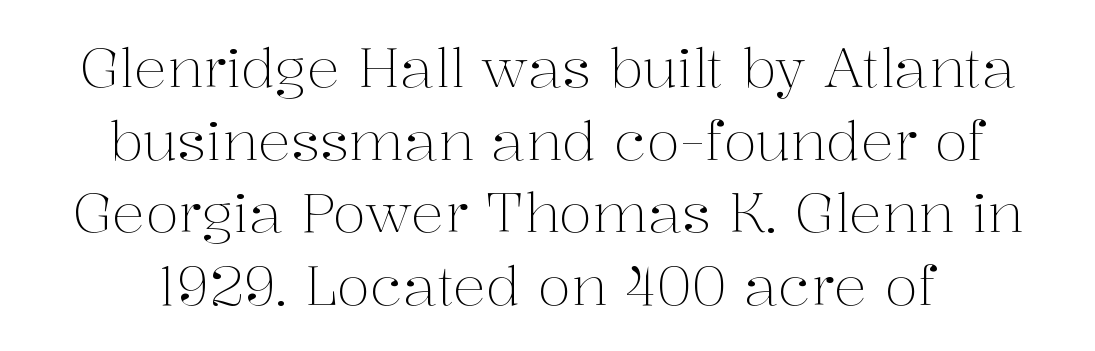
Small tapered or slab feet sit at the stroke ends, so this counts as serif. Vertical strokes here are truly vertical. The lines in this sample share a center point and differ in where they start and stop. Underline: absent. The rows are spaced the way most documents space them.
